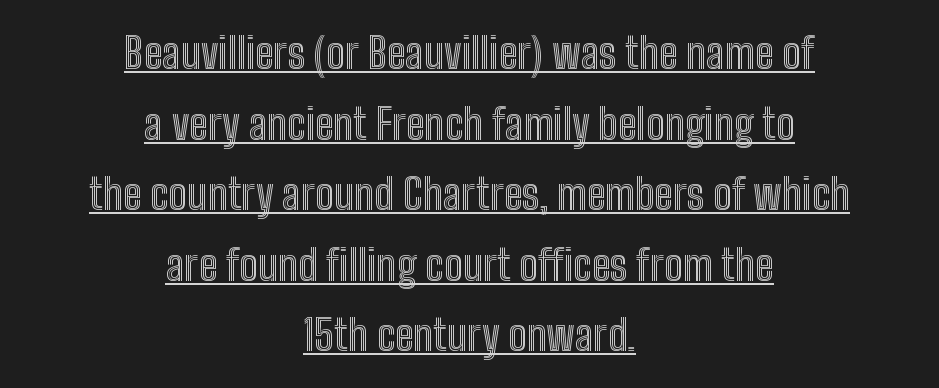
The image shows 42 px condensed type, upright; set centered, normal line spacing (1.68x), normal letter spacing, underlined; a medium x-height.
